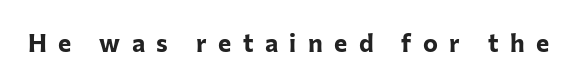
Q: Is the text bold? A: Yes.
Q: Is the text italic (slanted)? A: No, it is upright.
Q: Is the text underlined? A: No.
Q: Is the spacing between letters normal or unusually wide? A: Unusually wide.
